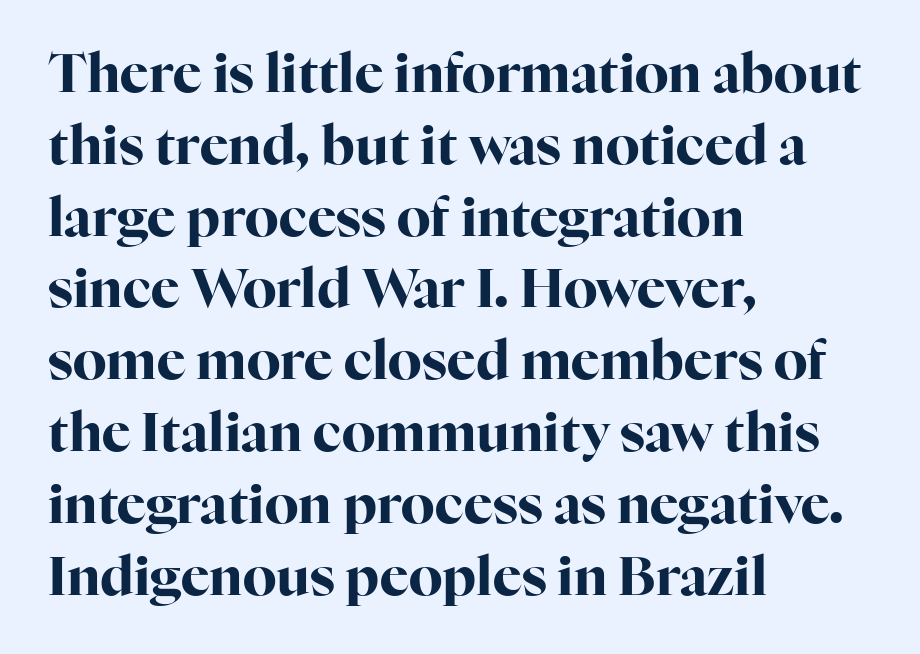
The image shows 54 px bold serif type, upright; set left-aligned, normal line spacing (1.33x), normal letter spacing, not underlined; high stroke contrast and a medium x-height.
